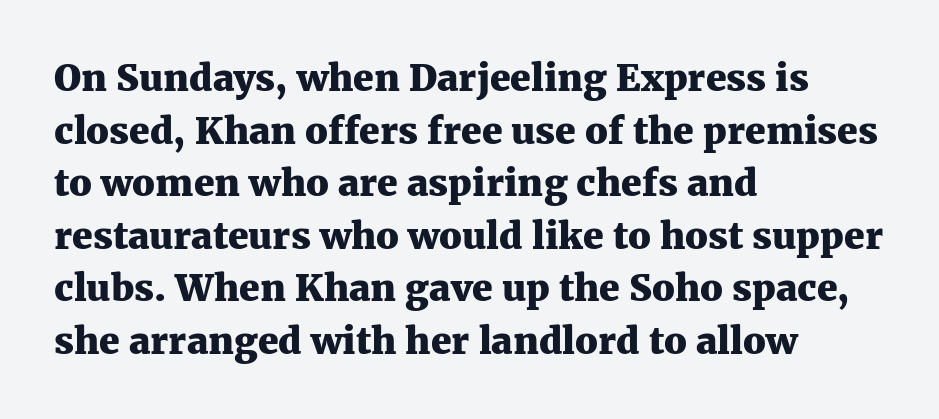
The image shows 37 px heavy serif type, upright; set left-aligned, normal line spacing (1.42x), normal letter spacing, not underlined; medium stroke contrast and a medium x-height.
